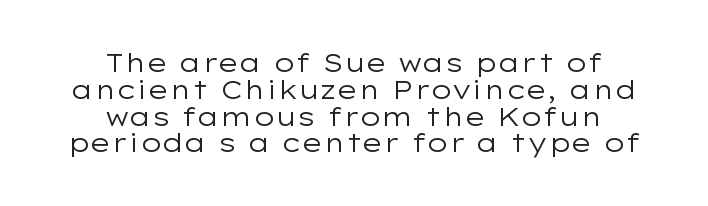
{"italic": "no", "bold": "no", "underline": "no", "align": "center", "line_spacing": "tight", "line_spacing_ratio": 1.03, "letter_spacing": "normal", "letter_spacing_em": 0.0, "glyph_px": 26}
